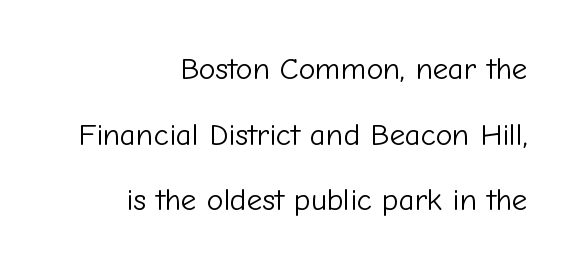
The image shows 31 px light sans-serif type, upright; set right-aligned, loose line spacing (2.12x), normal letter spacing, not underlined; low stroke contrast and a medium x-height.
